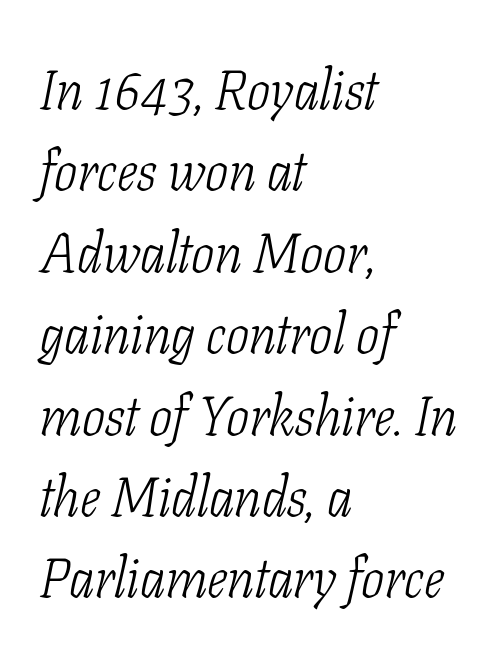
Q: Is the text bold? A: No.
Q: Is the text italic (slanted)? A: Yes, it leans right by about 11 degrees.
Q: Is the typeface a serif or a sans-serif typeface? A: Serif.
Q: Is the text underlined? A: No.
Q: How is the paragraph aligned? A: Left-aligned.
Q: Is the spacing between letters normal or unusually wide? A: Normal.
Q: Is the spacing between lines tight, normal or loose? A: Normal.
Q: Width (condensed, normal, or wide)? A: Condensed.
Q: Stroke contrast? A: Low.
Q: x-height? A: Medium.
Q: Monospaced? A: No.
